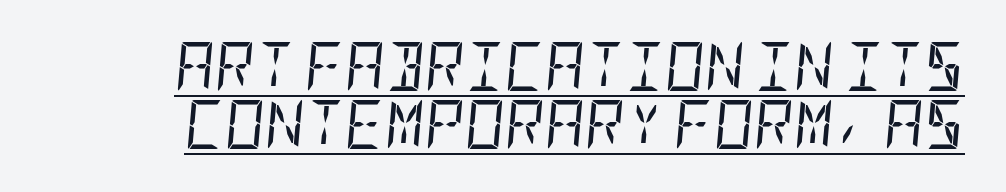
The image shows 49 px regular-weight, condensed type, italic (leaning right); set line spacing 1.19x, normal letter spacing, underlined; low stroke contrast and a large x-height.
